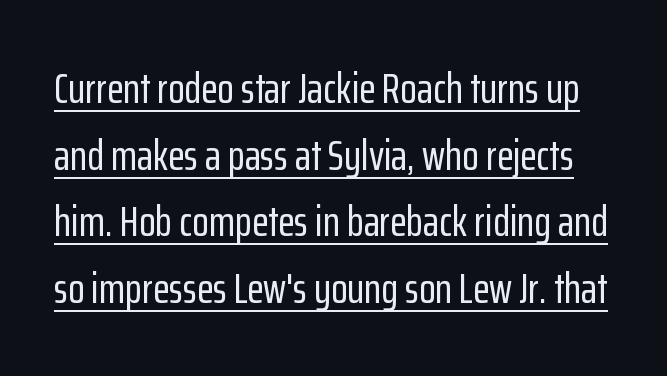
This sample has the flowing, uneven cadence of proportional lettering. Unlike italic type, these characters show no tilt at all. Underline: present. The type is set solid horizontally, with unmodified tracking. Each new line begins a customary step beneath the previous one.
